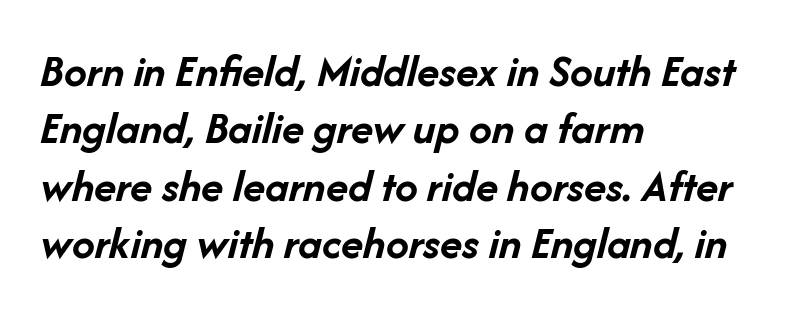
The image shows 46 px semibold type, italic (leaning right); set left-aligned, normal line spacing (1.25x), normal letter spacing, not underlined; low stroke contrast and a medium x-height.
